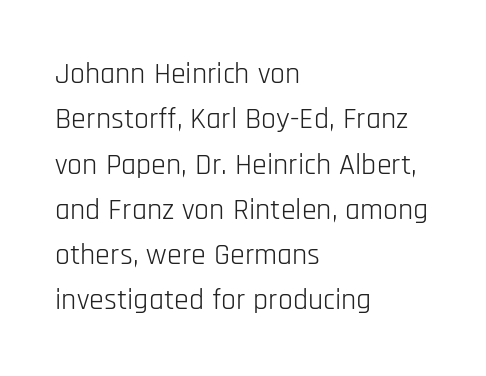
Notice how the stems are strictly vertical — no italics here. Beneath every word, the page is bare. The face used here is proportionally spaced, like ordinary book or web type. How are the letters spaced? Ordinarily, with no added tracking.
